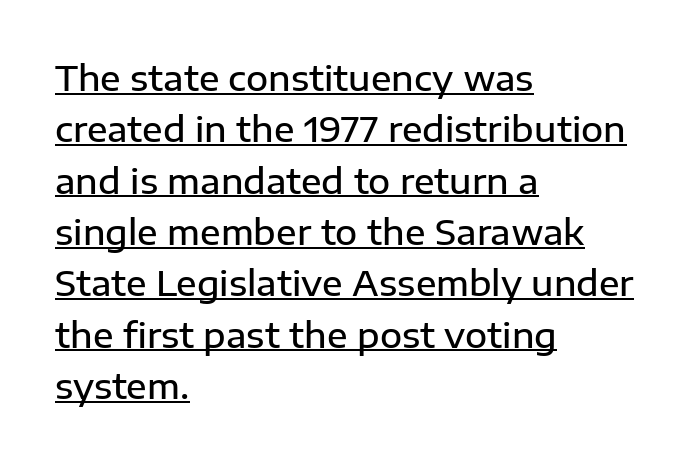
Emphasis by weight is partial: semibold. If you drew a ruler down the left edge, every line would touch it. The passage shown has conventional tracking throughout. Underline: present. This sample has the flowing, uneven cadence of proportional lettering. This sample keeps an unexceptional amount of space between lines.
